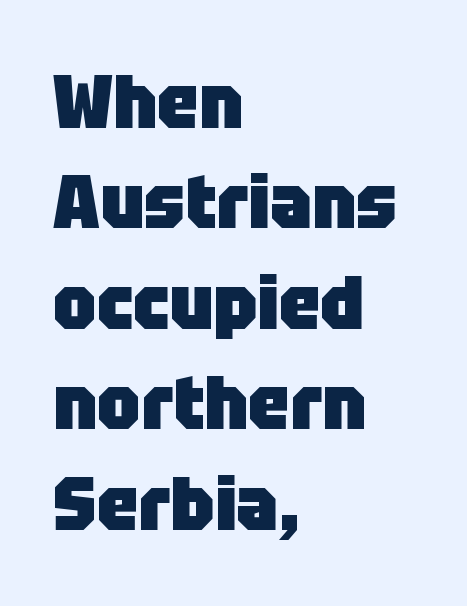
Posture: vertical. Quick note: underline off. This sample has the flowing, uneven cadence of proportional lettering. To sum up the face: it is a sans, with no serifs. Vertical spacing — default. Stroke thickness is high; the sample reads as a true bold.
